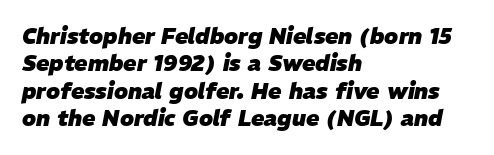
The image shows 22 px bold type, italic (leaning right); set left-aligned, normal line spacing (1.25x), normal letter spacing, not underlined.
